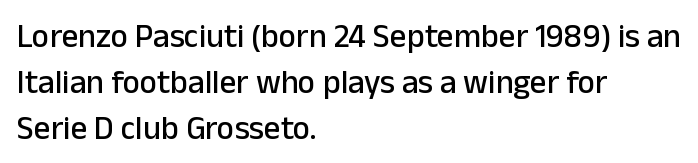
Leftover space on each line is placed entirely after the last word. No word sits above an underline. Regular leading. Inter-character spacing is left at the font's built-in metrics. Think of a printed novel: that variable character pitch is what you see here.
